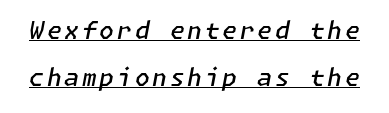
Q: Is the text bold? A: Semi-bold.
Q: Is the text italic (slanted)? A: Yes, it leans right by about 11 degrees.
Q: Is the text underlined? A: Yes.
Q: Is the spacing between lines tight, normal or loose? A: Loose.
